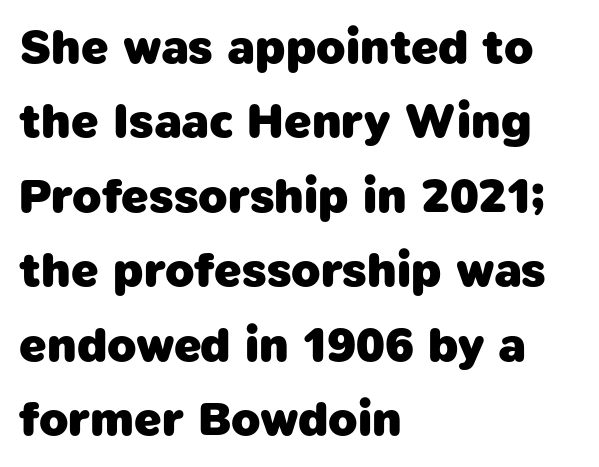
The image shows 48 px heavy sans-serif type; set left-aligned, normal line spacing (1.55x), normal letter spacing, not underlined; low stroke contrast and a medium x-height.
